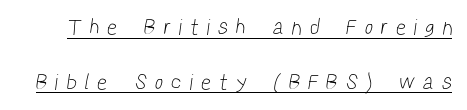
The image shows 22 px text type; set loose line spacing (2.48x), unusually wide letter spacing (+0.45 em), underlined.
